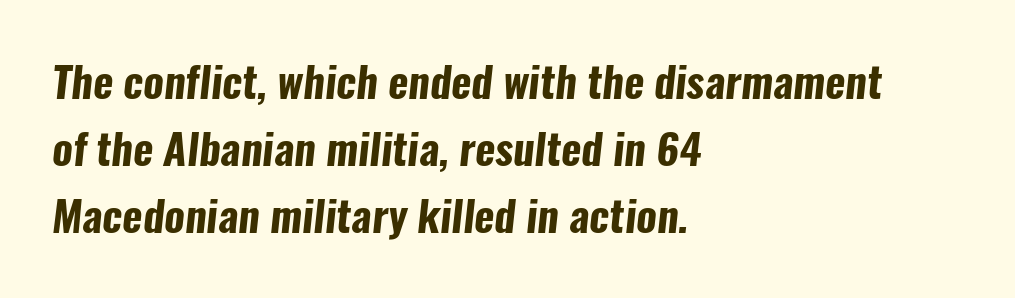
Q: Is the text bold? A: Yes.
Q: Is the typeface a serif or a sans-serif typeface? A: Sans-serif.
Q: Is the text underlined? A: No.
Q: How is the paragraph aligned? A: Left-aligned.
Q: Is the spacing between letters normal or unusually wide? A: Normal.
Q: Is the spacing between lines tight, normal or loose? A: Normal.
Q: Width (condensed, normal, or wide)? A: Condensed.
Q: Stroke contrast? A: Low.
Q: x-height? A: Medium.
Q: Monospaced? A: No.
